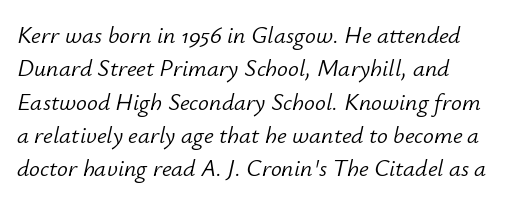
Q: Is the text bold? A: No.
Q: Is the text italic (slanted)? A: Yes, it leans right by about 12 degrees.
Q: Is the text underlined? A: No.
Q: Is the spacing between letters normal or unusually wide? A: Normal.
Q: Is the spacing between lines tight, normal or loose? A: Normal.
